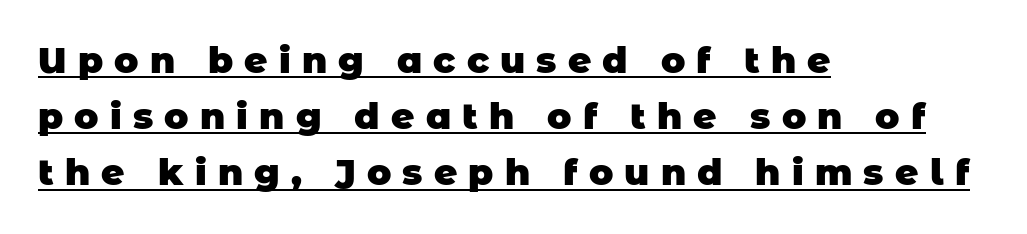
The image shows 36 px heavy sans-serif type; set left-aligned, normal line spacing (1.56x), unusually wide letter spacing (+0.31 em), underlined; low stroke contrast and a large x-height.
